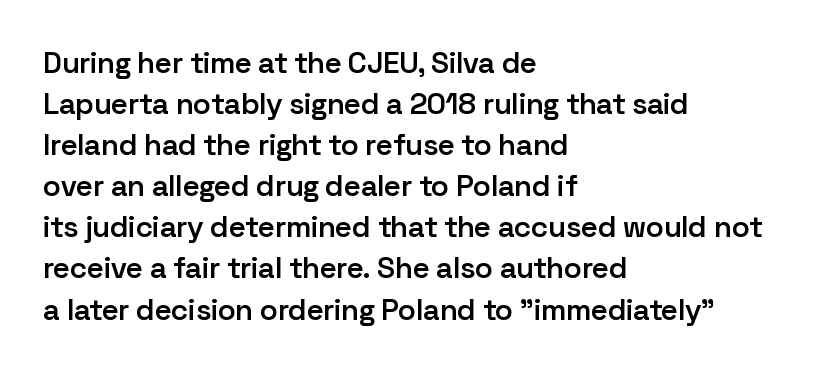
The image shows 30 px semibold sans-serif type, upright; set left-aligned, normal line spacing (1.37x), normal letter spacing, not underlined; low stroke contrast and a medium x-height.
